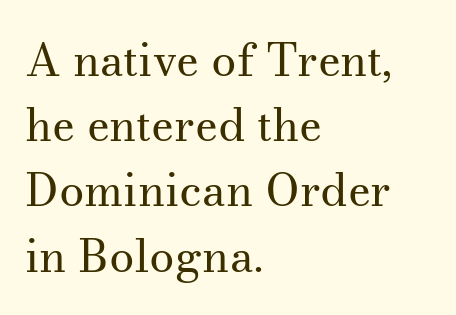
This sample uses an upright cut, with every glyph sitting square on the baseline. Which margin do the lines hug? The left one — the right edge is uneven. A normal amount of white space separates one row of letters from the next. The letters advance in unequal steps, a hallmark of proportional type.
